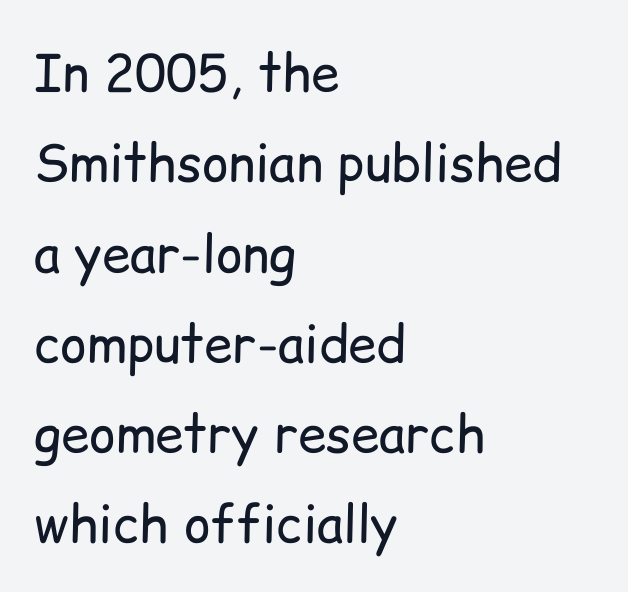
{"serif": "no", "italic": "no", "bold": "no", "weight": "regular", "width": "normal", "stroke_contrast": "low", "x_height": "medium", "monospaced": "no", "underline": "no", "align": "left", "line_spacing_ratio": 1.77, "letter_spacing": "normal", "letter_spacing_em": 0.0, "glyph_px": 51}
